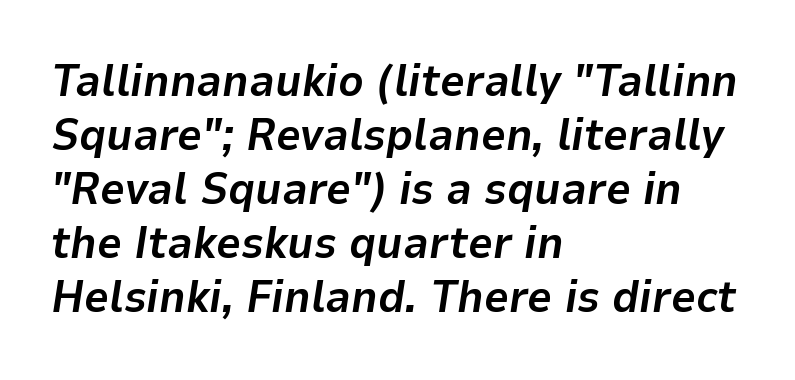
Q: Is the text bold? A: Yes.
Q: Is the text italic (slanted)? A: Yes, it leans right by about 9 degrees.
Q: Is the text underlined? A: No.
Q: How is the paragraph aligned? A: Left-aligned.
Q: Is the spacing between letters normal or unusually wide? A: Normal.
Q: Width (condensed, normal, or wide)? A: Normal.
Q: Stroke contrast? A: Low.
Q: x-height? A: Medium.
Q: Monospaced? A: No.
